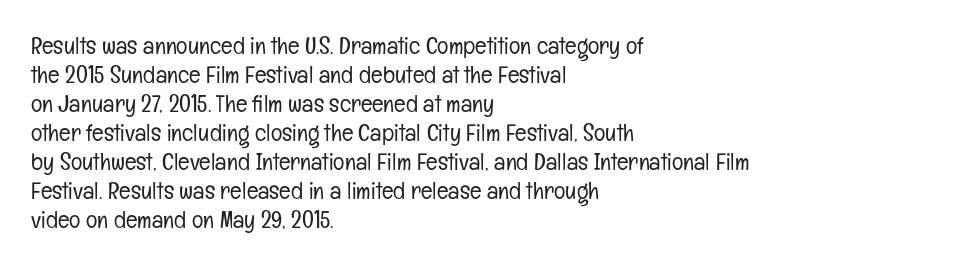
The image shows 24 px text type, upright; set left-aligned, line spacing 1.21x, normal letter spacing, not underlined.
